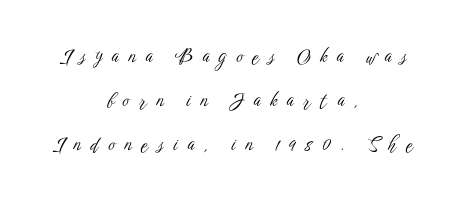
The glyphs are unaccompanied by any horizontal stroke below them. Stroke thickness stays within the range of a standard reading face or lighter. There is plenty of visible air inserted between adjacent glyphs. Visually the block forms a symmetrical silhouette, jagged on both flanks. The leading is generous, giving the passage an open texture.
